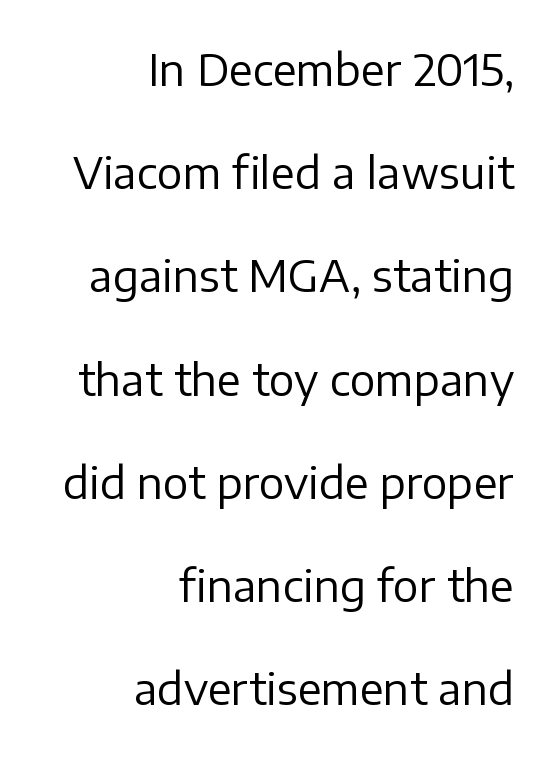
Underlining? Definitely not there. Between one letter and the next there's only the usual sliver of space. You could fit nearly another row in the gap between these rows. The letters carry no serifs — their stems end cleanly without finishing strokes. Casual observation: everything's shoved over to the right. Every stem runs plumb, perpendicular to the baseline.
